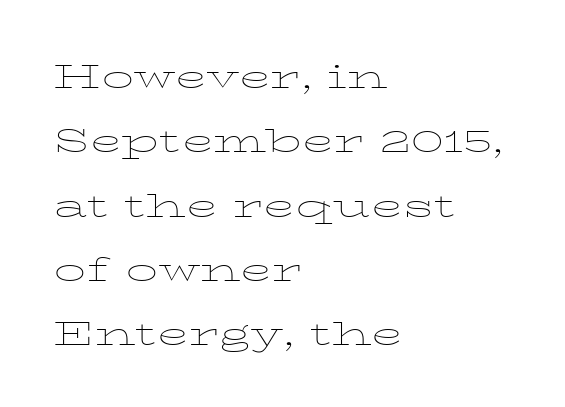
The image shows 42 px thin, wide type, upright; set left-aligned, normal line spacing (1.53x), normal letter spacing, not underlined; low stroke contrast and a medium x-height.
